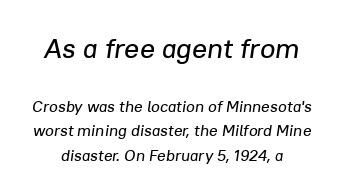
{"italic": "yes", "lean": "right", "slant_degrees": 8, "width": "normal", "stroke_contrast": "low", "x_height": "medium", "monospaced": "no", "underline": "no", "align": "center", "line_spacing": "normal", "line_spacing_ratio": 1.54, "letter_spacing": "normal", "letter_spacing_em": 0.0, "larger_block": "first", "size_ratio": 1.75, "glyph_px": 28}
